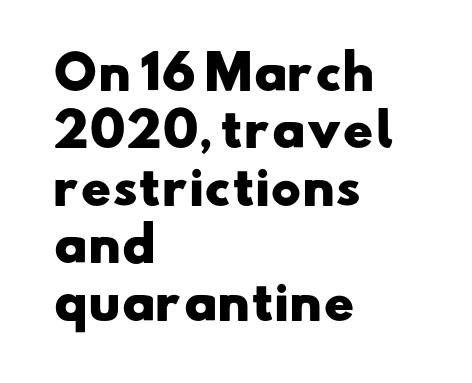
Check the space under the baseline: it is left empty. The letters carry no serifs — their stems end cleanly without finishing strokes. Students, observe: this is what conventionally led text looks like. Proportional: the letters do not fall into vertical columns.
